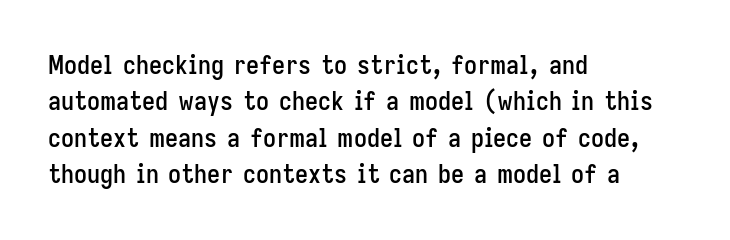
{"italic": "no", "underline": "no", "align": "left", "line_spacing": "normal", "line_spacing_ratio": 1.4, "letter_spacing": "normal", "letter_spacing_em": 0.0, "glyph_px": 26}
